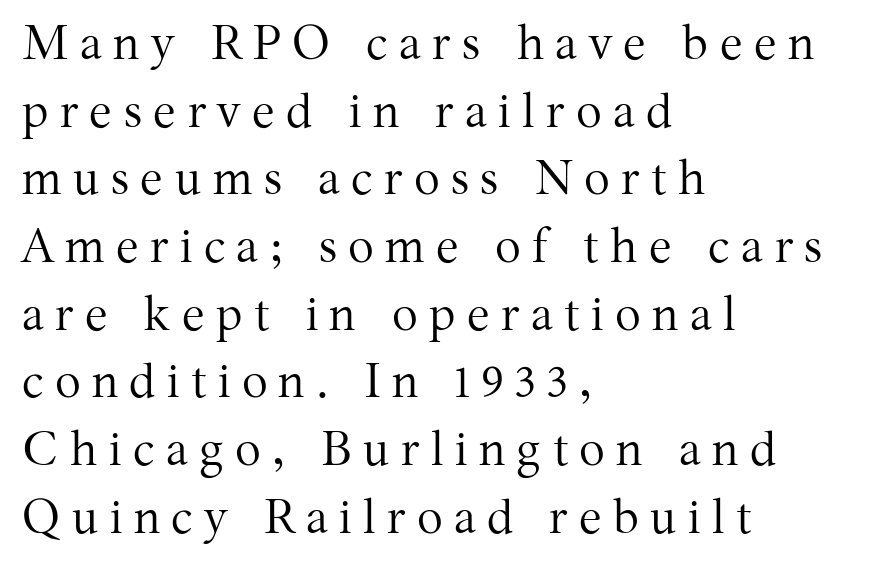
{"serif": "yes", "italic": "no", "bold": "no", "weight": "regular", "width": "normal", "stroke_contrast": "medium", "x_height": "medium", "monospaced": "no", "underline": "no", "align": "left", "line_spacing": "normal", "line_spacing_ratio": 1.41, "letter_spacing": "wide", "letter_spacing_em": 0.24, "glyph_px": 48}
